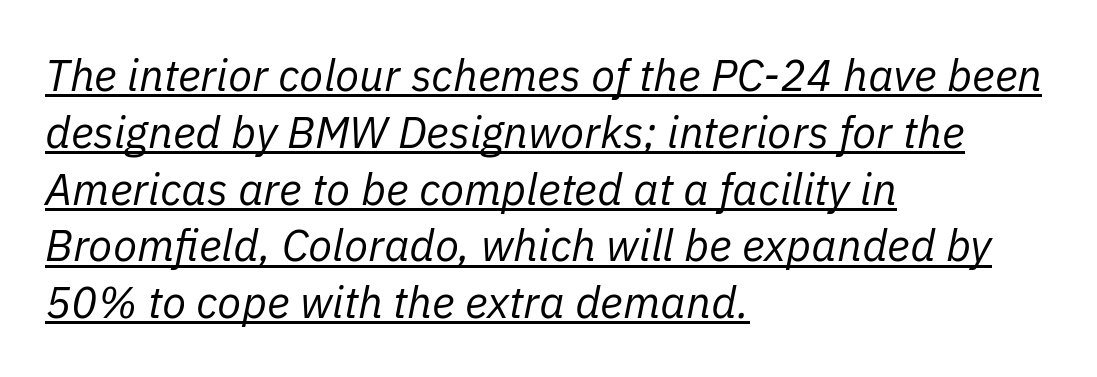
{"italic": "yes", "lean": "right", "slant_degrees": 11, "bold": "no", "weight": "regular", "width": "normal", "stroke_contrast": "low", "x_height": "medium", "monospaced": "no", "underline": "yes", "align": "left", "line_spacing": "normal", "line_spacing_ratio": 1.29, "letter_spacing": "normal", "letter_spacing_em": 0.0, "glyph_px": 44}
